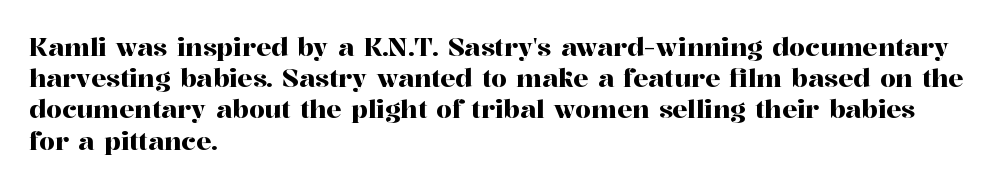
If you drew a line through each stem, it would be perfectly vertical. Leading: standard. The setting favours the left margin, as ordinary paragraphs usually do. Nobody touched the tracking dial on this one. Lines of text with bare space underneath.
